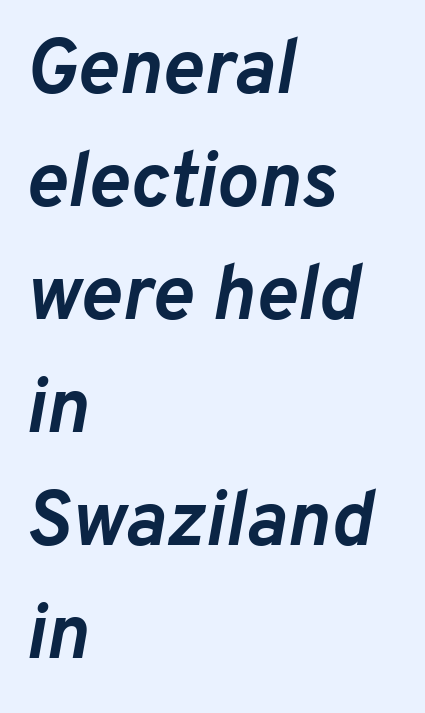
The passage shown is emphatically bold. Typeset ragged right — the left edge is the straight one. The glyphs are unaccompanied by any horizontal stroke below them. Does the leading feel generous? No, just average.
